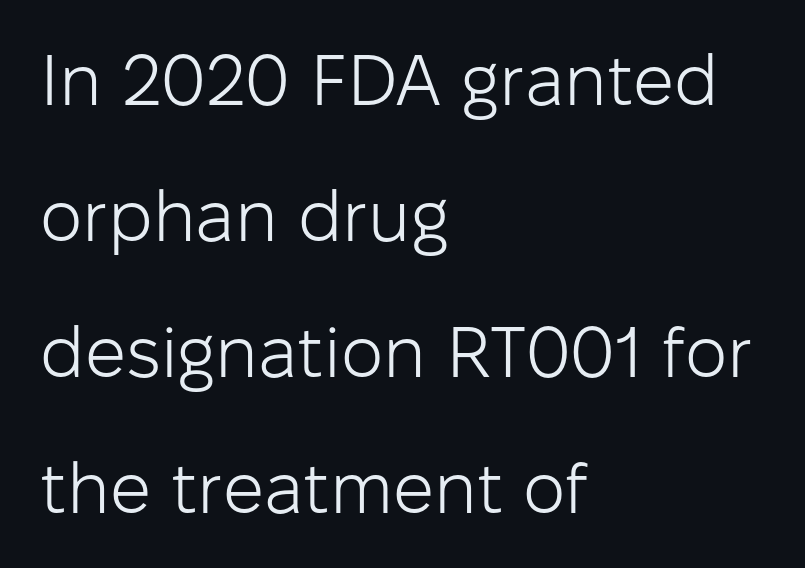
Glance below the letters and you will spot only blank space. Each word holds together tightly as a unit, with standard inter-letter gaps. The lines in this sample share a left origin and differ only in where they stop. Note the varied advance widths — an 'i' is clearly narrower than an 'm'.
